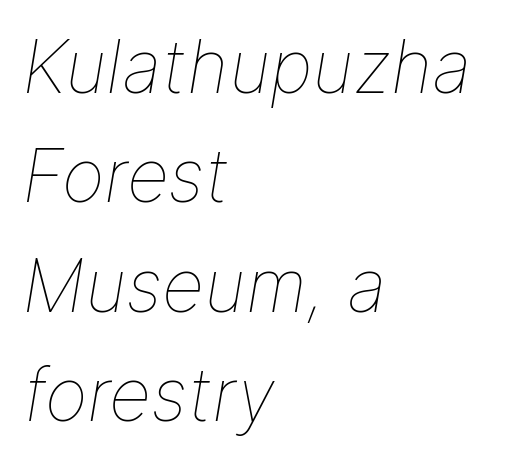
The baseline area is clear. A classic flush-left, rag-right setting is used for this passage. An italicized treatment has been applied to the whole sample. The horizontal fit of the characters is conventional and even. Nothing heavy about these letters — not bold at all. Quick note: interline space is typical.
